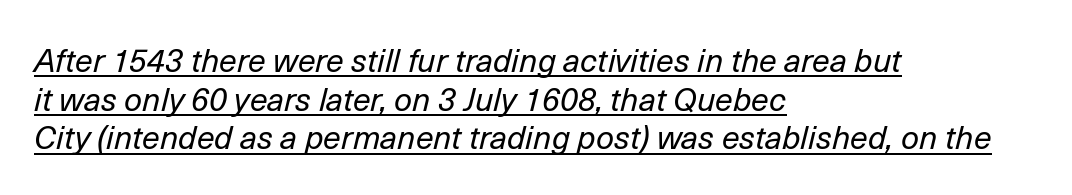
{"italic": "yes", "lean": "right", "slant_degrees": 14, "bold": "no", "weight": "regular", "width": "normal", "stroke_contrast": "low", "x_height": "medium", "monospaced": "no", "underline": "yes", "align": "left", "line_spacing_ratio": 1.21, "letter_spacing": "normal", "letter_spacing_em": 0.0, "glyph_px": 32}
